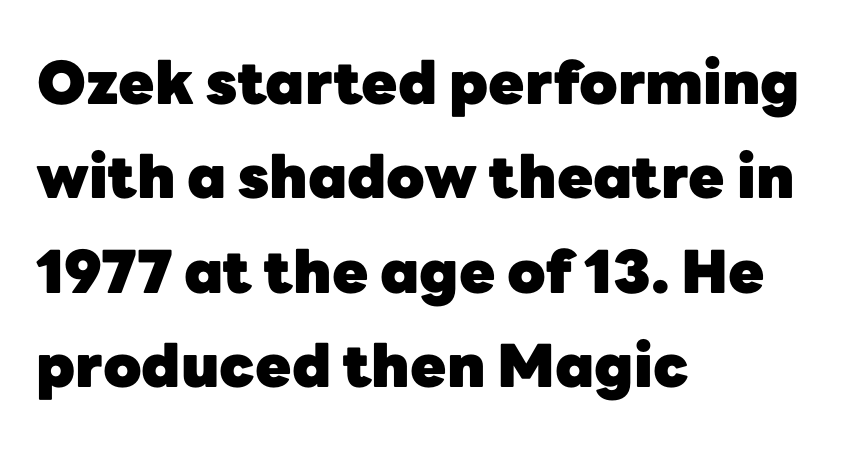
{"serif": "no", "italic": "no", "bold": "yes", "weight": "heavy", "width": "normal", "stroke_contrast": "low", "x_height": "medium", "monospaced": "no", "underline": "no", "align": "left", "line_spacing": "normal", "line_spacing_ratio": 1.6, "letter_spacing": "normal", "letter_spacing_em": 0.0, "glyph_px": 59}
